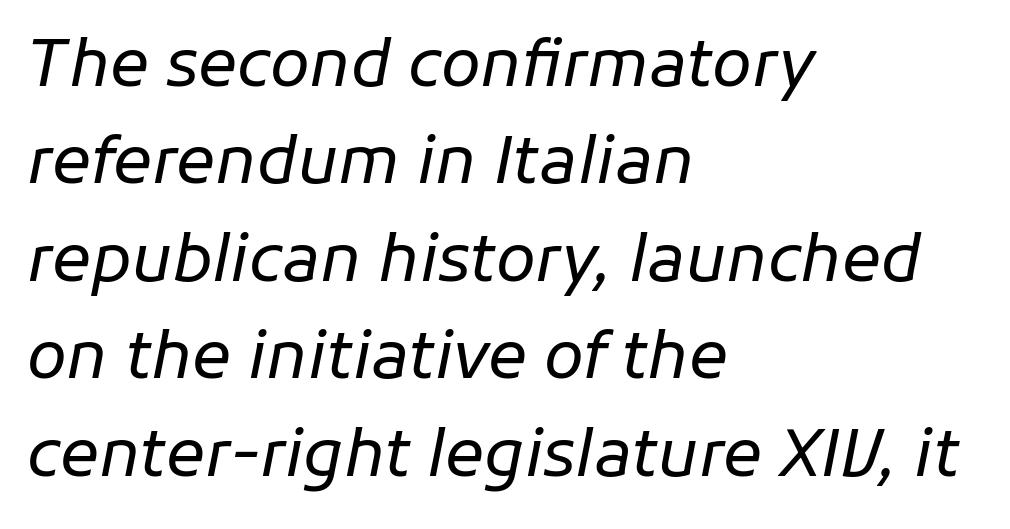
Q: Is the text bold? A: No.
Q: Is the text italic (slanted)? A: Yes, it leans right by about 11 degrees.
Q: Is the text underlined? A: No.
Q: How is the paragraph aligned? A: Left-aligned.
Q: Is the spacing between letters normal or unusually wide? A: Normal.
Q: Is the spacing between lines tight, normal or loose? A: Normal.
Q: Width (condensed, normal, or wide)? A: Normal.
Q: Stroke contrast? A: Low.
Q: x-height? A: Medium.
Q: Monospaced? A: No.
